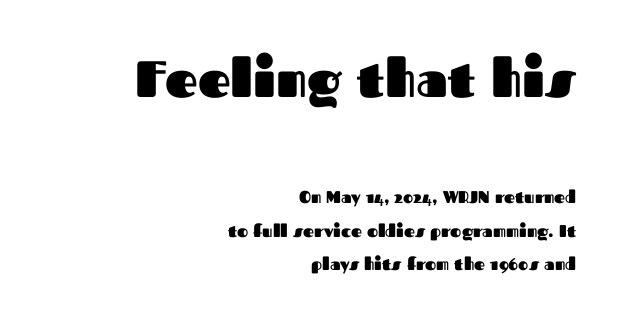
The image shows 51 px heavy sans-serif type, upright; set right-aligned, loose line spacing (1.97x), normal letter spacing, not underlined; the first (top) block is 3.0x larger; medium stroke contrast and a medium x-height.
